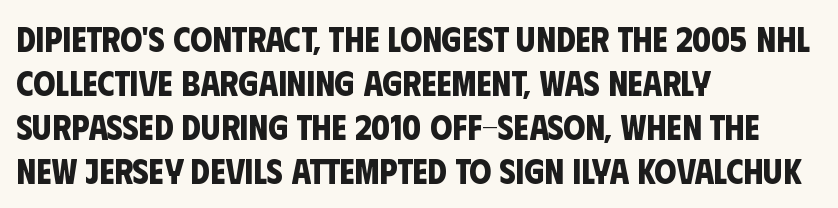
The image shows 35 px bold, condensed sans-serif type; set left-aligned, normal line spacing (1.26x), normal letter spacing, not underlined; low stroke contrast and a large x-height.
